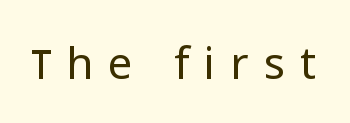
The image shows 44 px regular-weight sans-serif type, upright; set unusually wide letter spacing (+0.34 em), not underlined; low stroke contrast and a medium x-height.
